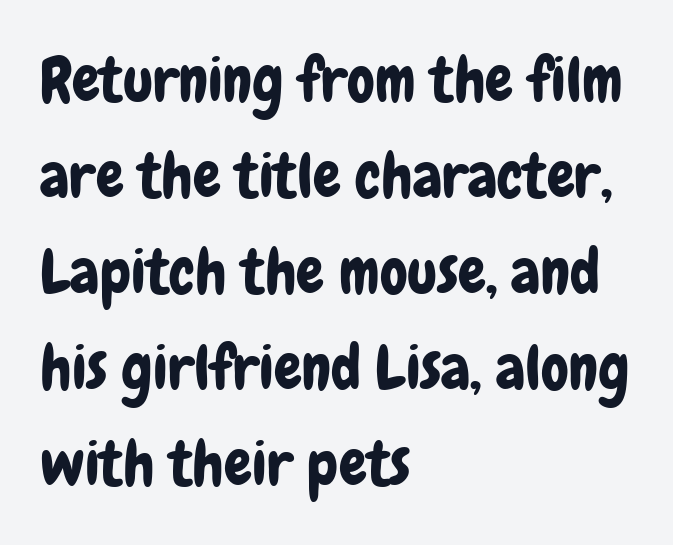
The image shows 62 px condensed sans-serif type, upright; set left-aligned, normal line spacing (1.55x), normal letter spacing, not underlined; low stroke contrast and a medium x-height.
